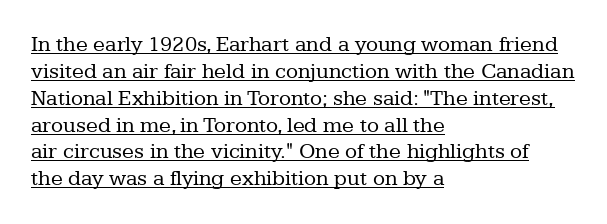
The image shows 22 px text type, upright; set left-aligned, line spacing 1.22x, normal letter spacing, underlined.
